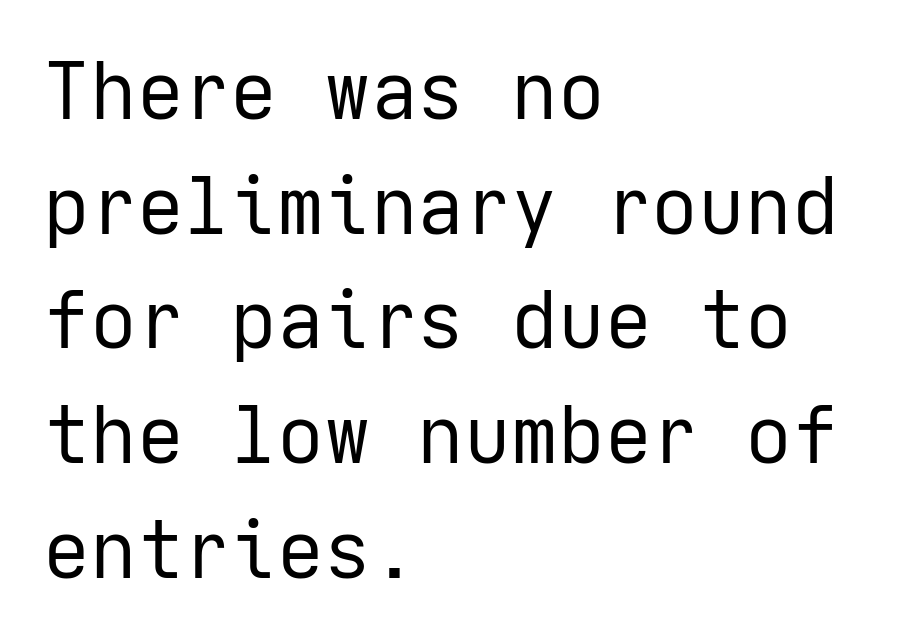
The image shows 78 px regular-weight sans-serif type, upright; set left-aligned, normal line spacing (1.47x), normal letter spacing, not underlined; low stroke contrast and a medium x-height.
